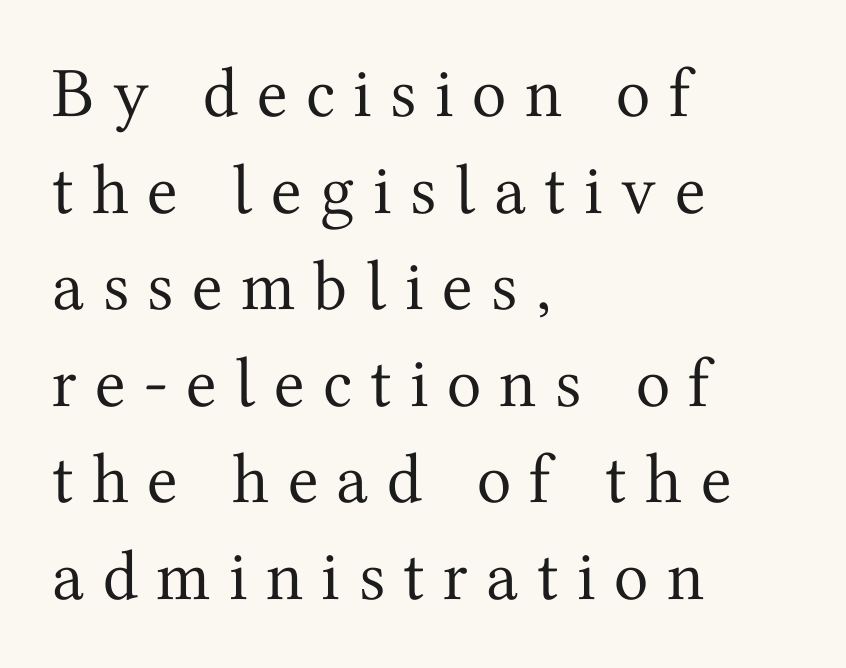
Tracking here is generous; glyphs stand well apart from one another. To sum up the face: it has serifs. The type sits square on the baseline with zero lean. Normally led — the rows are evenly, conventionally spaced.
